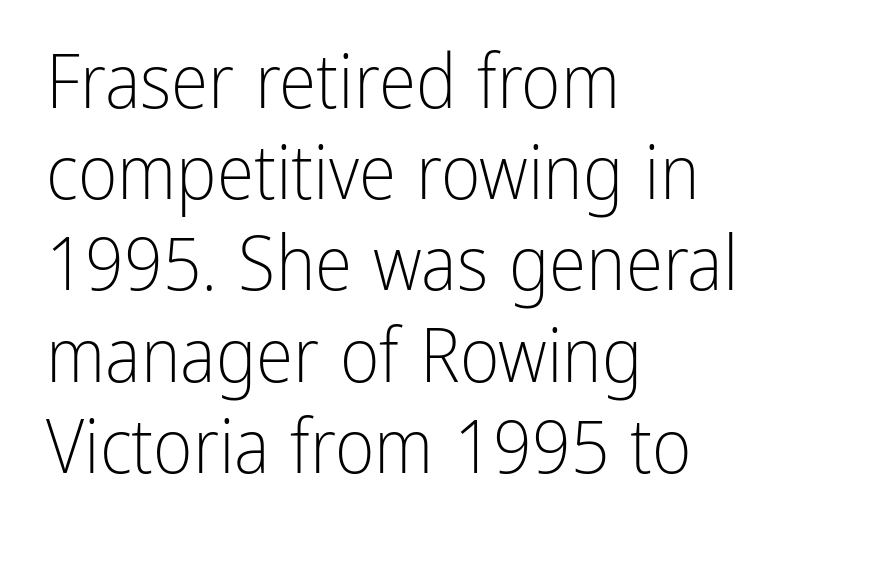
Q: Is the text bold? A: No.
Q: Is the text italic (slanted)? A: No, it is upright.
Q: Is the typeface a serif or a sans-serif typeface? A: Sans-serif.
Q: Is the text underlined? A: No.
Q: How is the paragraph aligned? A: Left-aligned.
Q: Is the spacing between letters normal or unusually wide? A: Normal.
Q: Width (condensed, normal, or wide)? A: Condensed.
Q: Stroke contrast? A: Low.
Q: x-height? A: Medium.
Q: Monospaced? A: No.
